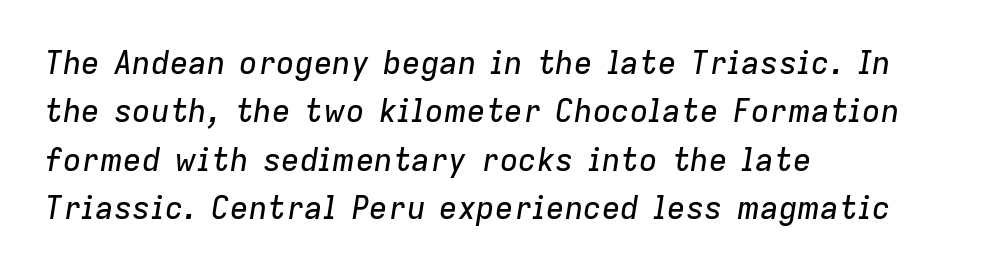
Q: Is the text italic (slanted)? A: Yes, it leans right by about 9 degrees.
Q: Is the text underlined? A: No.
Q: How is the paragraph aligned? A: Left-aligned.
Q: Is the spacing between letters normal or unusually wide? A: Normal.
Q: Is the spacing between lines tight, normal or loose? A: Normal.
Q: Width (condensed, normal, or wide)? A: Normal.
Q: Stroke contrast? A: Low.
Q: x-height? A: Medium.
Q: Monospaced? A: No.
